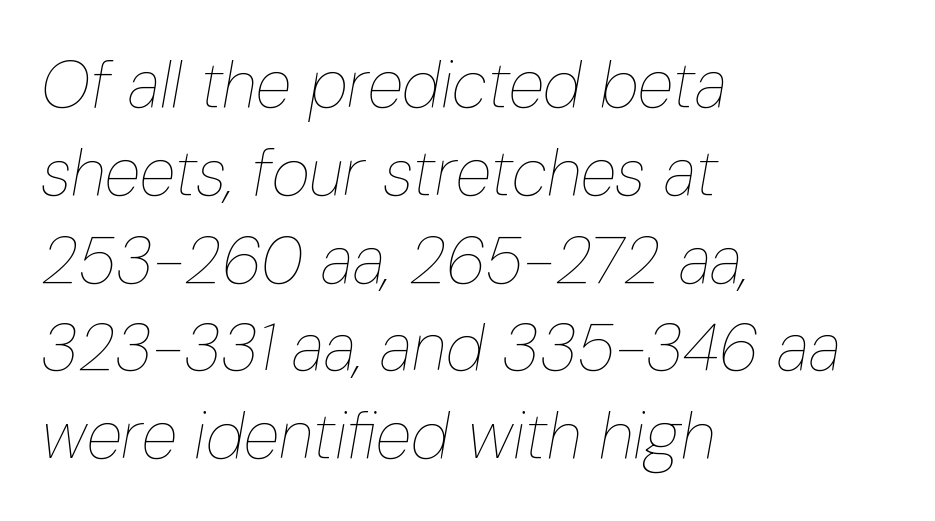
Stroke thickness stays within the range of a standard reading face or lighter. A typesetter would call this zero additional tracking. Quick note: interline space is typical. Note the varied advance widths — an 'i' is clearly narrower than an 'm'.
